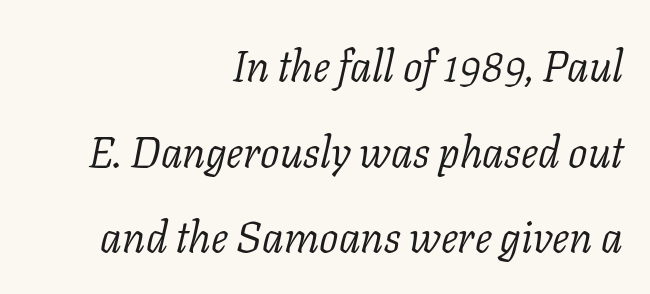
{"serif": "yes", "italic": "yes", "lean": "right", "slant_degrees": 11, "bold": "no", "weight": "light", "width": "normal", "stroke_contrast": "low", "x_height": "medium", "monospaced": "no", "underline": "no", "align": "right", "line_spacing": "loose", "line_spacing_ratio": 1.99, "letter_spacing": "normal", "letter_spacing_em": 0.0, "glyph_px": 43}
